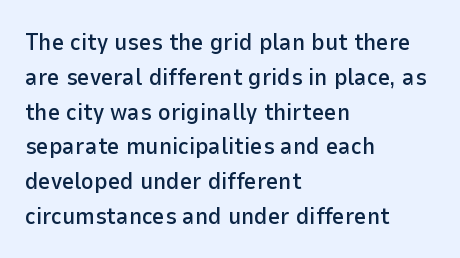
{"italic": "no", "underline": "no", "align": "left", "line_spacing": "normal", "line_spacing_ratio": 1.45, "letter_spacing": "normal", "letter_spacing_em": 0.0, "glyph_px": 24}
